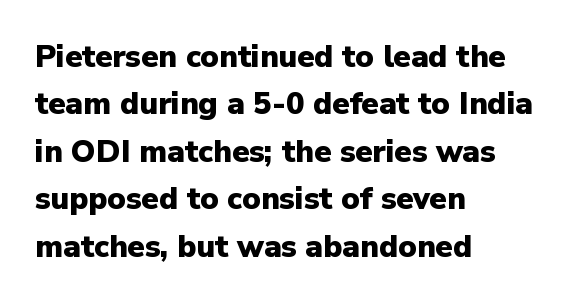
Q: Is the text bold? A: Yes.
Q: Is the text italic (slanted)? A: No, it is upright.
Q: Is the typeface a serif or a sans-serif typeface? A: Sans-serif.
Q: Is the text underlined? A: No.
Q: How is the paragraph aligned? A: Left-aligned.
Q: Is the spacing between letters normal or unusually wide? A: Normal.
Q: Is the spacing between lines tight, normal or loose? A: Normal.
Q: Width (condensed, normal, or wide)? A: Normal.
Q: Stroke contrast? A: Low.
Q: x-height? A: Medium.
Q: Monospaced? A: No.
